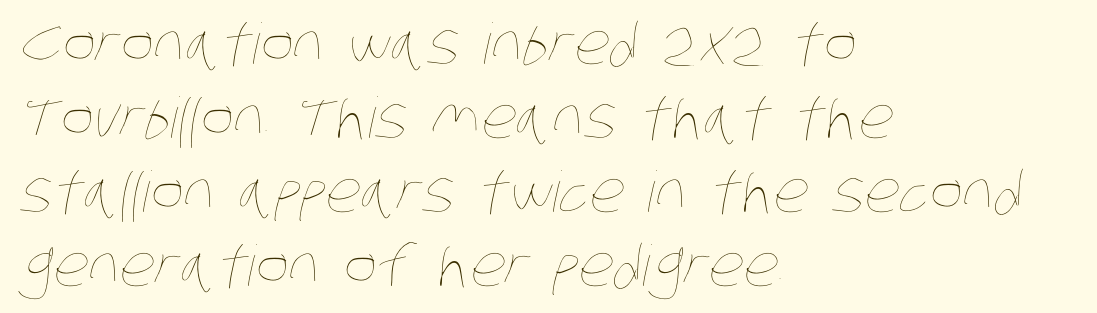
The image shows 56 px thin, condensed type; set left-aligned, normal line spacing (1.32x), normal letter spacing, not underlined; low stroke contrast and a large x-height.
